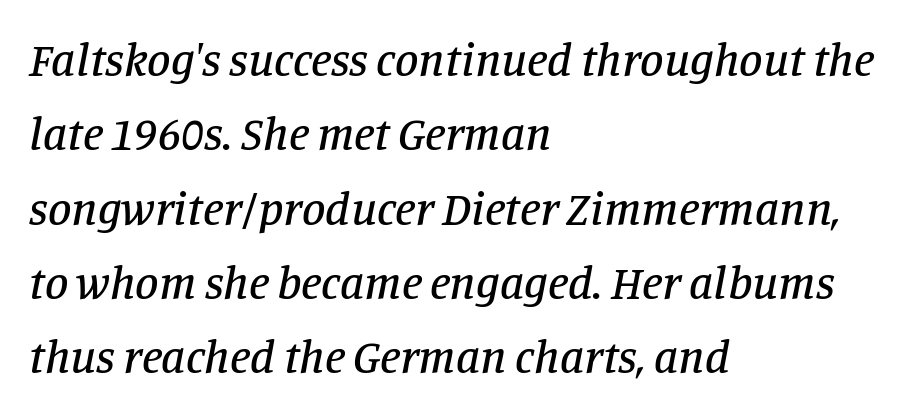
Descenders are the only things crossing below the line. Do the characters align in a grid? No, the font is proportional. The type family on display is of the serif kind. A student would call this left alignment; a typographer would say flush left, rag right.
